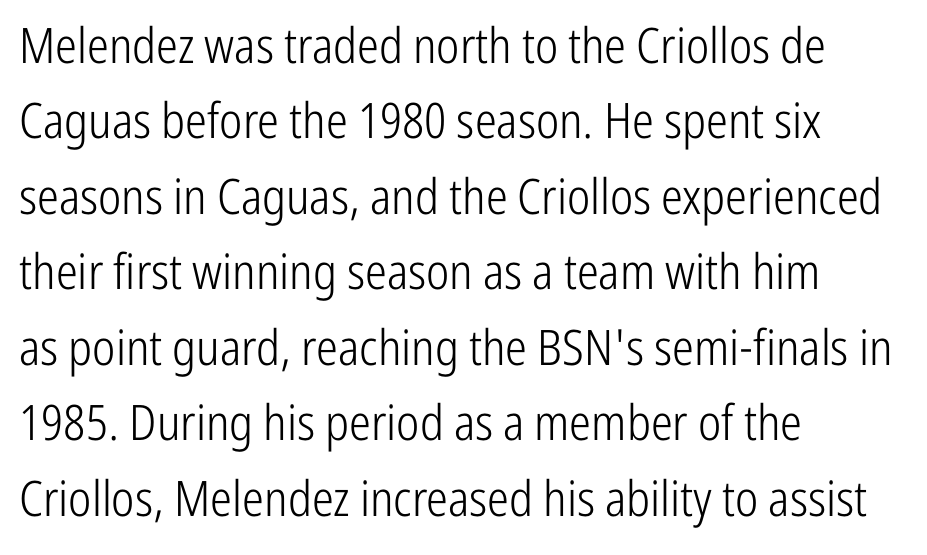
{"serif": "no", "italic": "no", "bold": "no", "weight": "light", "width": "condensed", "stroke_contrast": "low", "x_height": "medium", "monospaced": "no", "underline": "no", "align": "left", "line_spacing": "normal", "line_spacing_ratio": 1.54, "letter_spacing": "normal", "letter_spacing_em": 0.0, "glyph_px": 49}
